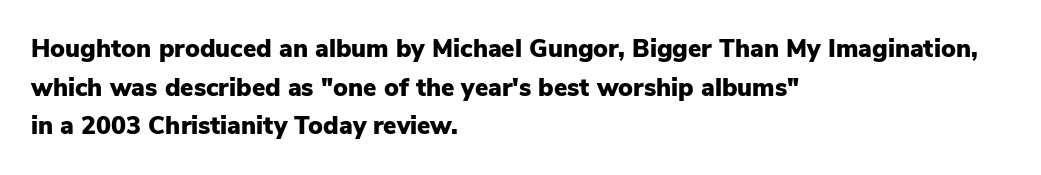
The image shows 25 px bold type, upright; set left-aligned, normal line spacing (1.55x), normal letter spacing, not underlined.
